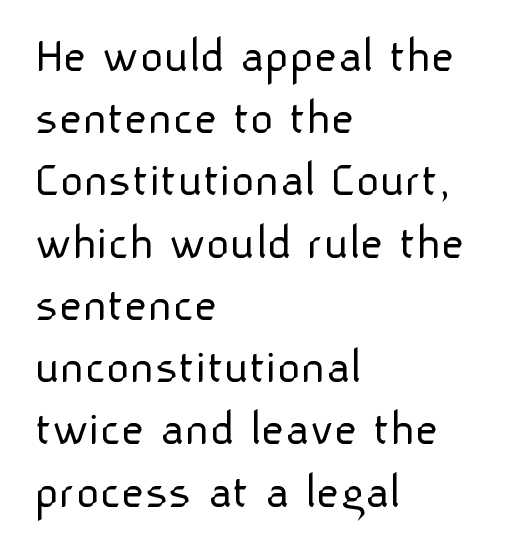
Q: Is the text bold? A: No.
Q: Is the text italic (slanted)? A: No, it is upright.
Q: Is the typeface a serif or a sans-serif typeface? A: Sans-serif.
Q: Is the text underlined? A: No.
Q: How is the paragraph aligned? A: Left-aligned.
Q: Is the spacing between letters normal or unusually wide? A: Normal.
Q: Width (condensed, normal, or wide)? A: Normal.
Q: Stroke contrast? A: Low.
Q: x-height? A: Medium.
Q: Monospaced? A: No.
